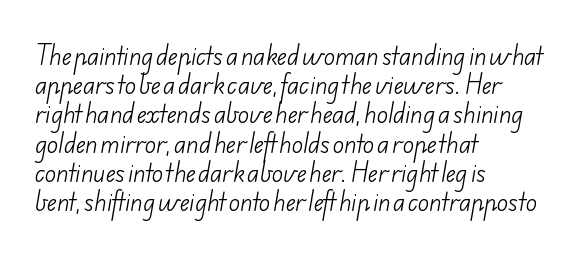
These lines keep a tight, regular rhythm from letter to letter. The weight tops out at a normal text grade. The passage is arranged the way most books set body copy — flush left. A typesetter would call this leading conventional body-copy spacing. The baseline area is clear.
